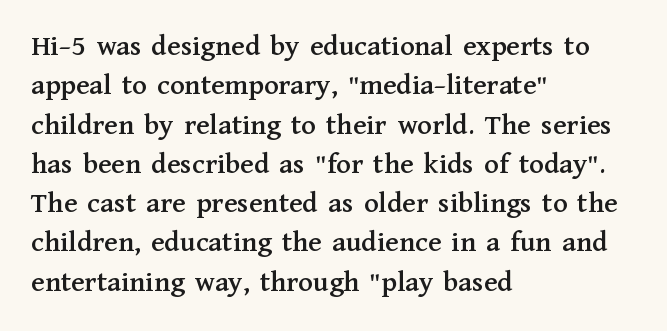
The image shows 30 px serif type, upright; set left-aligned, normal line spacing (1.31x), normal letter spacing, not underlined; medium stroke contrast and a medium x-height.
